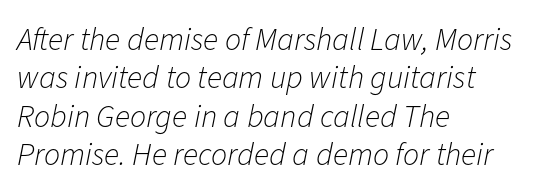
These lines are rendered in a variable-pitch font. These lines keep a tight, regular rhythm from letter to letter. The rendering applies a slant to the glyphs. Every row of glyphs begins at an identical x-position on the left. Underline: absent. Stroke thickness stays within the range of a standard reading face or lighter.
